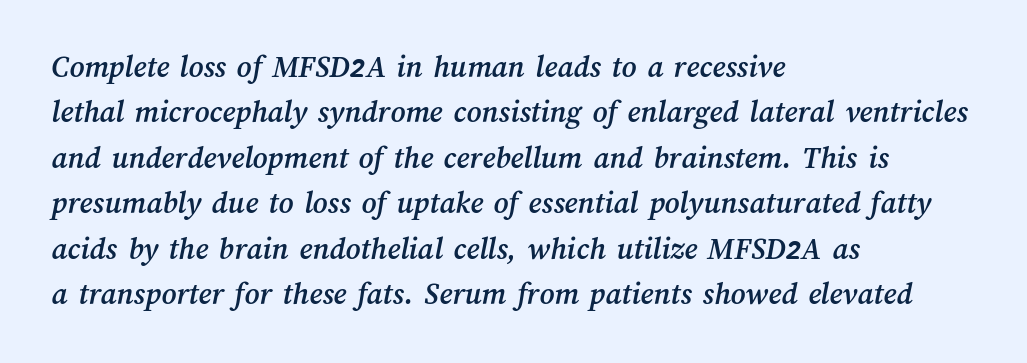
{"width": "normal", "stroke_contrast": "medium", "x_height": "medium", "monospaced": "no", "underline": "no", "align": "left", "line_spacing": "normal", "line_spacing_ratio": 1.42, "letter_spacing": "normal", "letter_spacing_em": 0.0, "glyph_px": 32}
